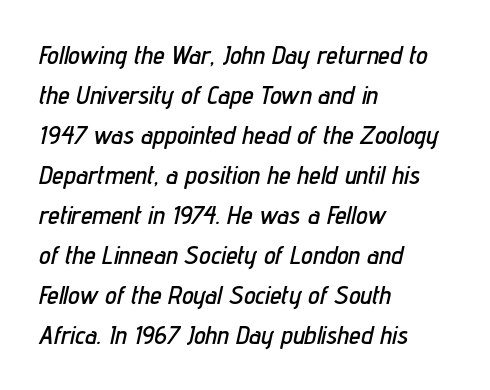
The image shows 26 px text type, italic (leaning right); set left-aligned, normal line spacing (1.54x), normal letter spacing, not underlined.
